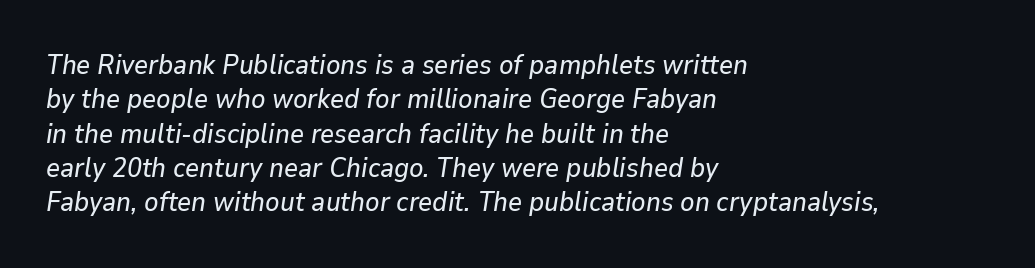
Q: Is the text italic (slanted)? A: Yes, it leans right by about 9 degrees.
Q: Is the text underlined? A: No.
Q: How is the paragraph aligned? A: Left-aligned.
Q: Is the spacing between letters normal or unusually wide? A: Normal.
Q: Is the spacing between lines tight, normal or loose? A: Normal.
